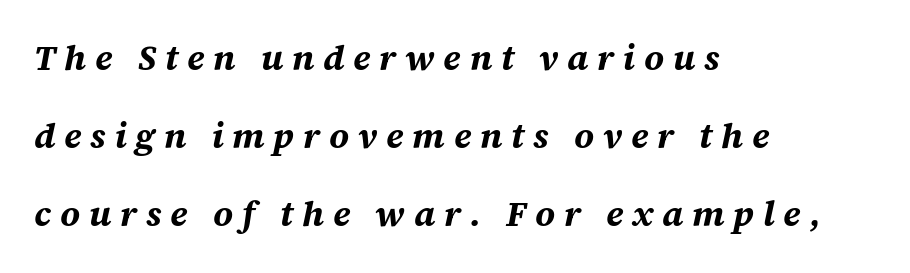
Q: Is the text bold? A: Yes.
Q: Is the text italic (slanted)? A: Yes, it leans right by about 12 degrees.
Q: Is the text underlined? A: No.
Q: How is the paragraph aligned? A: Left-aligned.
Q: Is the spacing between letters normal or unusually wide? A: Unusually wide.
Q: Is the spacing between lines tight, normal or loose? A: Loose.
Q: Width (condensed, normal, or wide)? A: Normal.
Q: Stroke contrast? A: Medium.
Q: x-height? A: Large.
Q: Monospaced? A: No.
